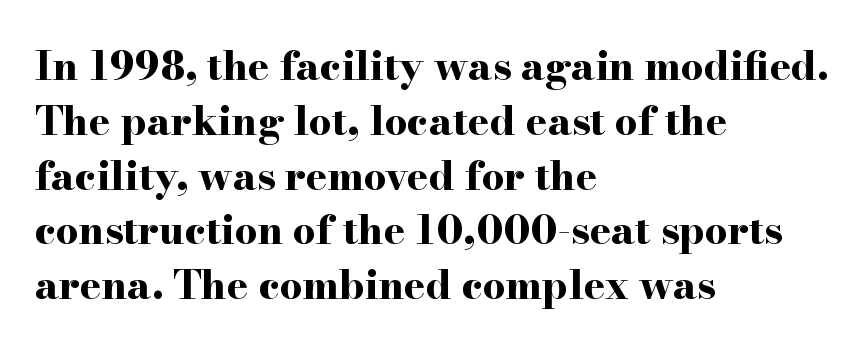
Unlike italic type, these characters show no tilt at all. A bare baseline throughout the passage. The characters display serif detailing at their extremities. Varying glyph widths throughout — classic text-font behaviour. The line-height multiplier appears to be the usual default.
